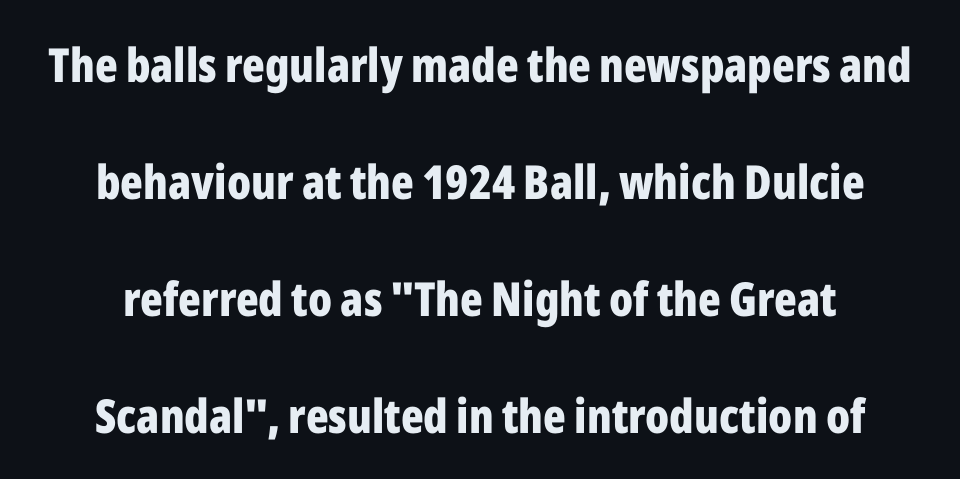
{"serif": "no", "italic": "no", "bold": "yes", "weight": "bold", "width": "condensed", "stroke_contrast": "low", "x_height": "medium", "monospaced": "no", "underline": "no", "line_spacing": "loose", "line_spacing_ratio": 2.49, "letter_spacing": "normal", "letter_spacing_em": 0.0, "glyph_px": 47}
